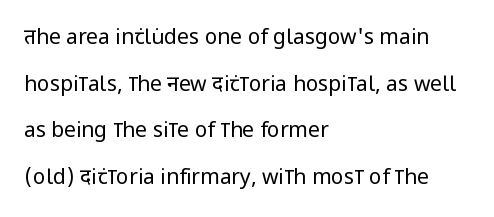
{"italic": "no", "bold": "no", "underline": "no", "align": "left", "line_spacing": "loose", "line_spacing_ratio": 2.22, "letter_spacing": "normal", "letter_spacing_em": 0.0, "glyph_px": 21}
